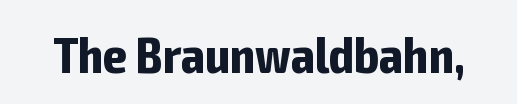
{"serif": "no", "italic": "no", "bold": "yes", "weight": "bold", "width": "condensed", "stroke_contrast": "low", "x_height": "medium", "monospaced": "no", "underline": "no", "letter_spacing": "normal", "letter_spacing_em": 0.0, "glyph_px": 51}
